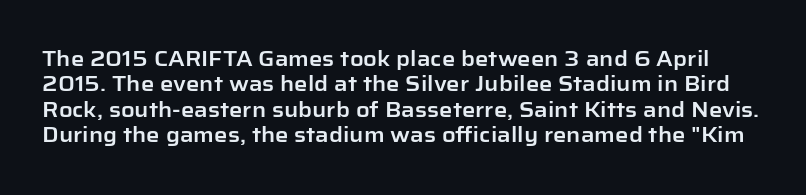
This rendering leaves character spacing at its baseline value. The area under the type is left untouched. The font's upright variant was chosen for this text.
